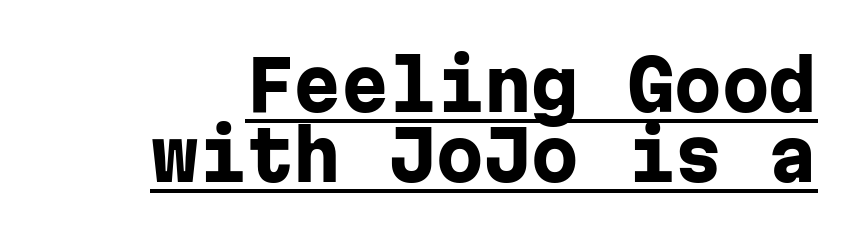
Q: Is the text bold? A: Yes.
Q: Is the text italic (slanted)? A: No, it is upright.
Q: Is the typeface a serif or a sans-serif typeface? A: Sans-serif.
Q: Is the text underlined? A: Yes.
Q: Is the spacing between letters normal or unusually wide? A: Normal.
Q: Is the spacing between lines tight, normal or loose? A: Tight.
Q: Width (condensed, normal, or wide)? A: Normal.
Q: Stroke contrast? A: Low.
Q: x-height? A: Medium.
Q: Monospaced? A: Yes.
